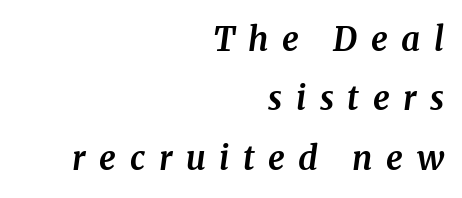
Q: Is the text bold? A: Yes.
Q: Is the text italic (slanted)? A: Yes, it leans right by about 8 degrees.
Q: Is the typeface a serif or a sans-serif typeface? A: Serif.
Q: Is the text underlined? A: No.
Q: How is the paragraph aligned? A: Right-aligned.
Q: Is the spacing between letters normal or unusually wide? A: Unusually wide.
Q: Width (condensed, normal, or wide)? A: Normal.
Q: Stroke contrast? A: Medium.
Q: x-height? A: Medium.
Q: Monospaced? A: No.
